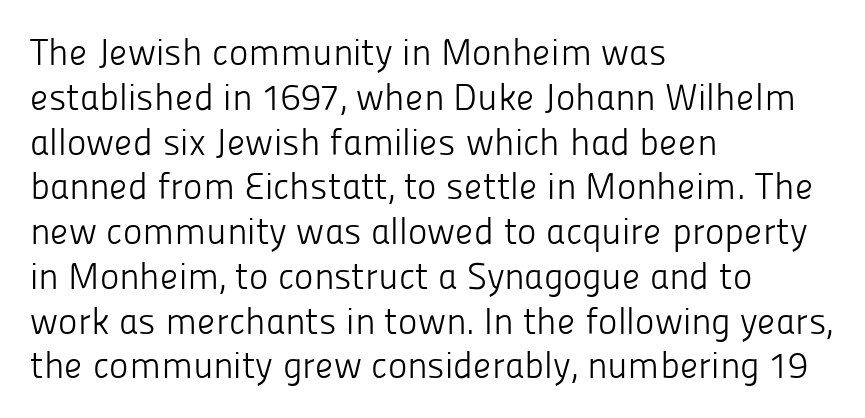
The image shows 37 px light sans-serif type, upright; set left-aligned, line spacing 1.21x, normal letter spacing, not underlined; low stroke contrast and a medium x-height.
